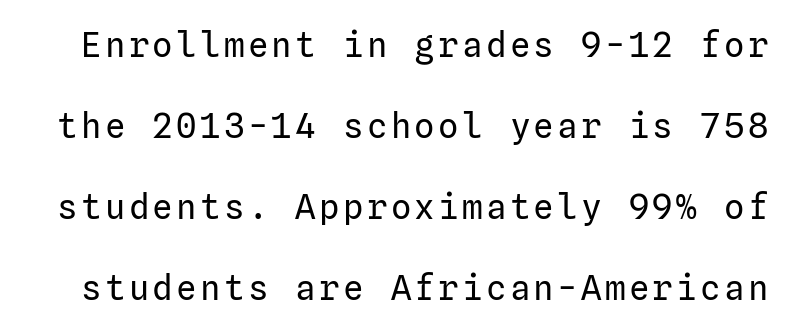
{"serif": "no", "italic": "no", "bold": "no", "weight": "regular", "width": "normal", "stroke_contrast": "low", "x_height": "medium", "underline": "no", "line_spacing": "loose", "line_spacing_ratio": 2.38, "glyph_px": 34}
